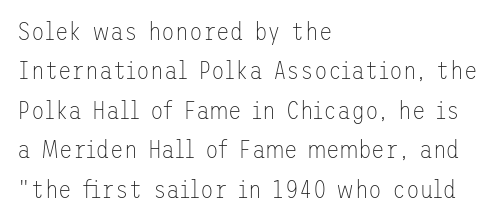
Q: Is the text bold? A: No.
Q: Is the text italic (slanted)? A: No, it is upright.
Q: Is the text underlined? A: No.
Q: How is the paragraph aligned? A: Left-aligned.
Q: Is the spacing between letters normal or unusually wide? A: Normal.
Q: Is the spacing between lines tight, normal or loose? A: Normal.
